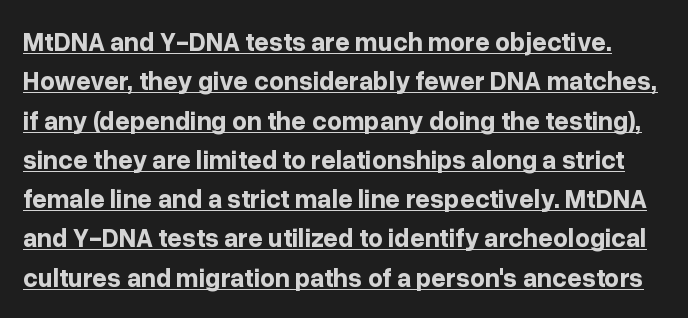
Q: Is the text bold? A: Yes.
Q: Is the text italic (slanted)? A: No, it is upright.
Q: Is the text underlined? A: Yes.
Q: Is the spacing between letters normal or unusually wide? A: Normal.
Q: Is the spacing between lines tight, normal or loose? A: Normal.
